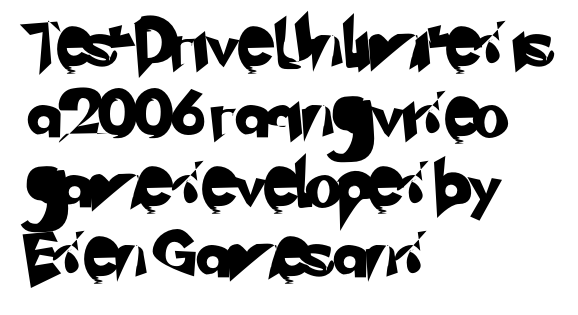
The image shows 47 px sans-serif type; set left-aligned, normal line spacing (1.49x), normal letter spacing, not underlined; low stroke contrast and a small x-height.
